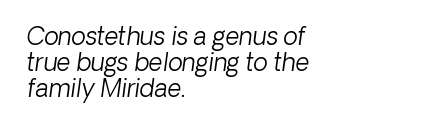
Stem width sits at or under what a default text font uses. A clean baseline with only descenders dipping below it. Caption: standard tracking, unaltered. If you drew a ruler down the left edge, every line would touch it. Cramped leading. Looking at the ascenders, they clearly lean.
